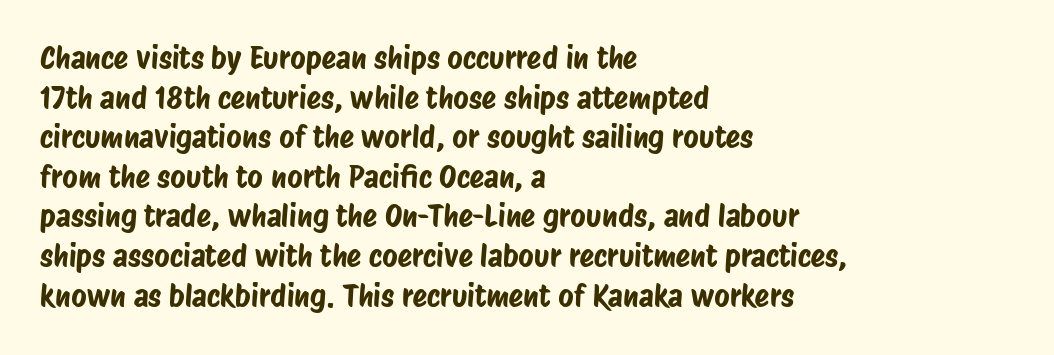
Q: Is the typeface a serif or a sans-serif typeface? A: Sans-serif.
Q: Is the text underlined? A: No.
Q: How is the paragraph aligned? A: Left-aligned.
Q: Is the spacing between letters normal or unusually wide? A: Normal.
Q: Is the spacing between lines tight, normal or loose? A: Normal.
Q: Width (condensed, normal, or wide)? A: Condensed.
Q: Stroke contrast? A: Low.
Q: x-height? A: Large.
Q: Monospaced? A: No.
